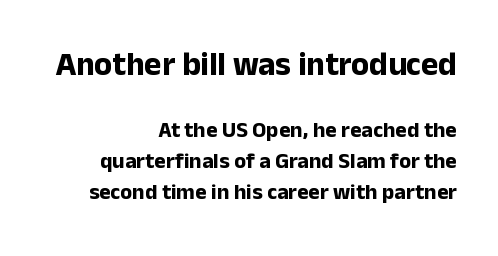
Q: Is the text bold? A: Yes.
Q: Is the text italic (slanted)? A: No, it is upright.
Q: Is the typeface a serif or a sans-serif typeface? A: Sans-serif.
Q: Is the text underlined? A: No.
Q: How is the paragraph aligned? A: Right-aligned.
Q: Is the spacing between letters normal or unusually wide? A: Normal.
Q: Is the spacing between lines tight, normal or loose? A: Normal.
Q: Which block of text is set in a larger size, the first (top) or the second (bottom)? A: The first (top) one.
Q: Width (condensed, normal, or wide)? A: Normal.
Q: Stroke contrast? A: Low.
Q: x-height? A: Medium.
Q: Monospaced? A: No.
